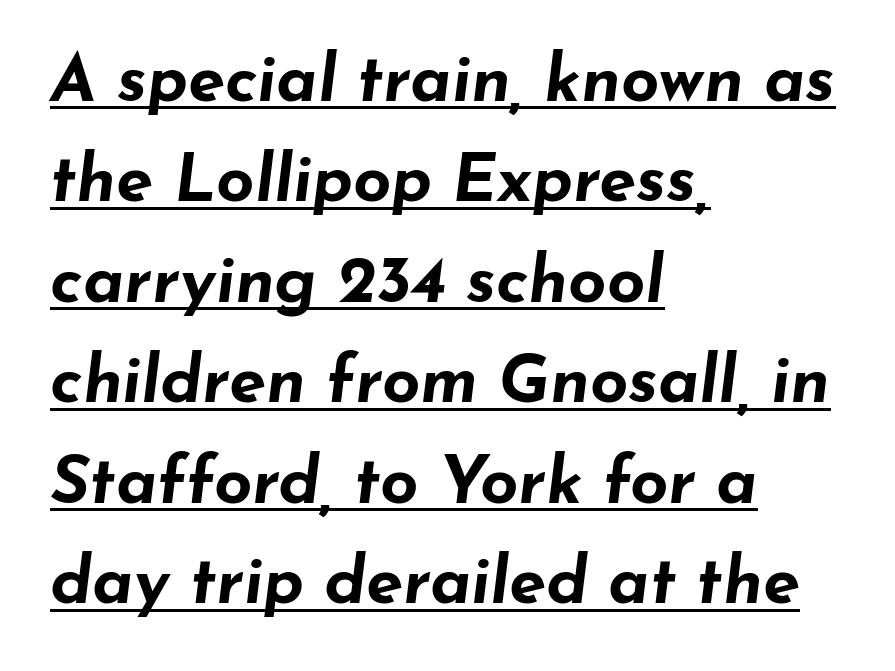
Q: Is the text bold? A: Yes.
Q: Is the text italic (slanted)? A: Yes, it leans right by about 7 degrees.
Q: Is the text underlined? A: Yes.
Q: How is the paragraph aligned? A: Left-aligned.
Q: Is the spacing between letters normal or unusually wide? A: Normal.
Q: Is the spacing between lines tight, normal or loose? A: Normal.
Q: Width (condensed, normal, or wide)? A: Wide.
Q: Stroke contrast? A: Low.
Q: x-height? A: Small.
Q: Monospaced? A: No.
